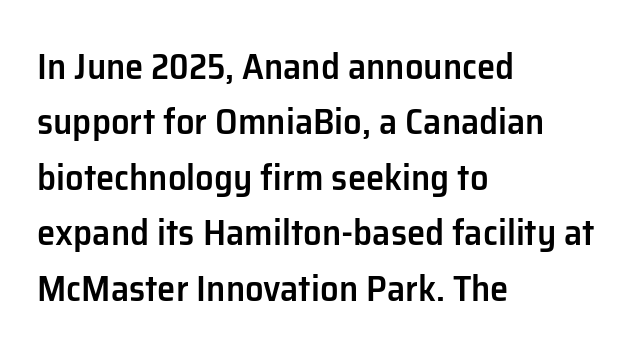
{"serif": "no", "italic": "no", "bold": "semi", "weight": "semibold", "width": "normal", "stroke_contrast": "low", "x_height": "medium", "monospaced": "no", "underline": "no", "align": "left", "line_spacing": "normal", "line_spacing_ratio": 1.5, "letter_spacing": "normal", "letter_spacing_em": 0.0, "glyph_px": 37}
